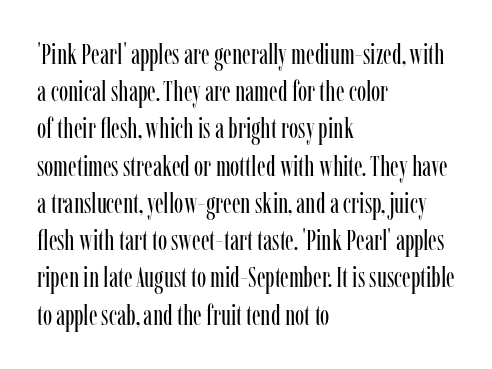
Q: Is the text bold? A: No.
Q: Is the text italic (slanted)? A: No, it is upright.
Q: Is the typeface a serif or a sans-serif typeface? A: Serif.
Q: Is the text underlined? A: No.
Q: How is the paragraph aligned? A: Left-aligned.
Q: Is the spacing between letters normal or unusually wide? A: Normal.
Q: Is the spacing between lines tight, normal or loose? A: Normal.
Q: Width (condensed, normal, or wide)? A: Condensed.
Q: Stroke contrast? A: Low.
Q: x-height? A: Medium.
Q: Monospaced? A: No.
